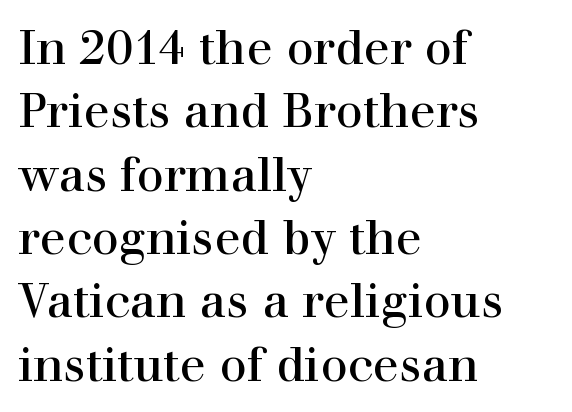
Q: Is the text bold? A: No.
Q: Is the text italic (slanted)? A: No, it is upright.
Q: Is the typeface a serif or a sans-serif typeface? A: Serif.
Q: Is the text underlined? A: No.
Q: How is the paragraph aligned? A: Left-aligned.
Q: Is the spacing between letters normal or unusually wide? A: Normal.
Q: Is the spacing between lines tight, normal or loose? A: Normal.
Q: Width (condensed, normal, or wide)? A: Normal.
Q: Stroke contrast? A: High.
Q: x-height? A: Medium.
Q: Monospaced? A: No.
